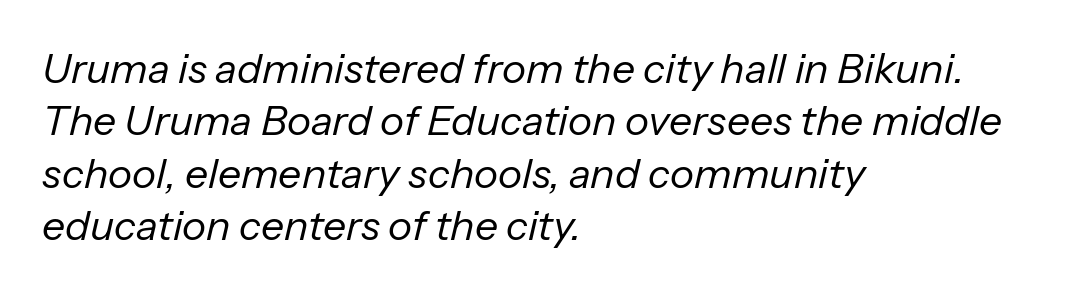
Line spacing here is normal. Each line starts at the same left margin while the right side varies. Slant detected: the letters are inclined. Spacing between characters is what you'd get straight out of the box. Varying glyph widths throughout — classic text-font behaviour.
